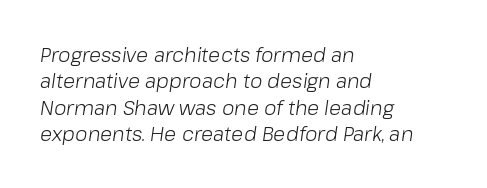
Q: Is the text bold? A: No.
Q: Is the text italic (slanted)? A: Yes, it leans right by about 8 degrees.
Q: Is the text underlined? A: No.
Q: How is the paragraph aligned? A: Left-aligned.
Q: Is the spacing between letters normal or unusually wide? A: Normal.
Q: Is the spacing between lines tight, normal or loose? A: Normal.
